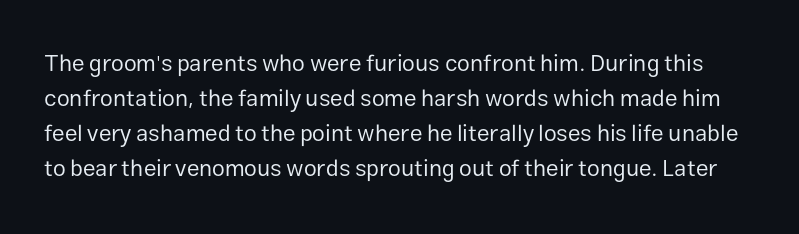
The image shows 23 px text type, upright; set normal line spacing (1.52x), normal letter spacing, not underlined.
